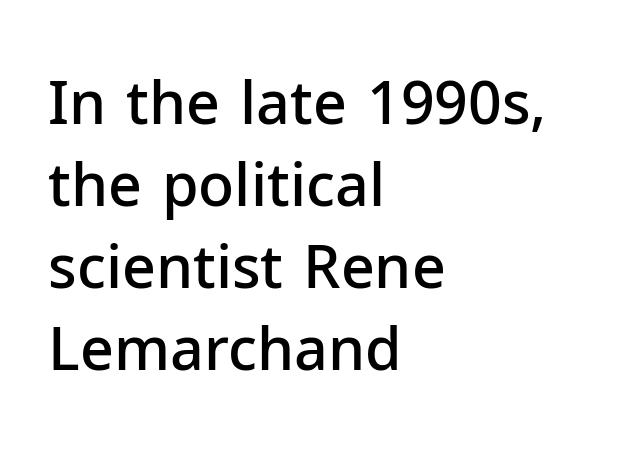
{"serif": "no", "italic": "no", "bold": "semi", "weight": "semibold", "width": "normal", "stroke_contrast": "low", "x_height": "medium", "monospaced": "no", "underline": "no", "align": "left", "line_spacing": "normal", "line_spacing_ratio": 1.39, "letter_spacing": "normal", "letter_spacing_em": 0.0, "glyph_px": 59}
